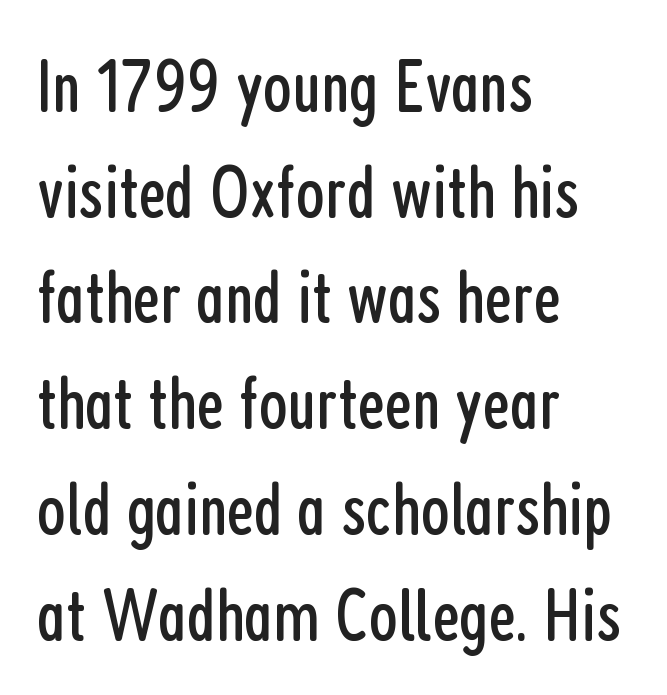
{"serif": "no", "italic": "no", "bold": "no", "weight": "regular", "width": "condensed", "stroke_contrast": "low", "x_height": "medium", "monospaced": "no", "underline": "no", "align": "left", "line_spacing": "normal", "line_spacing_ratio": 1.41, "letter_spacing": "normal", "letter_spacing_em": 0.0, "glyph_px": 75}
